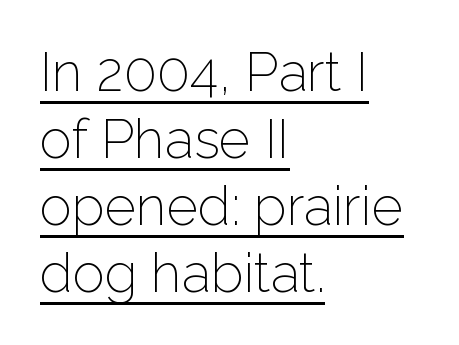
The image shows 54 px light sans-serif type, upright; set left-aligned, line spacing 1.24x, normal letter spacing, underlined; low stroke contrast and a medium x-height.
